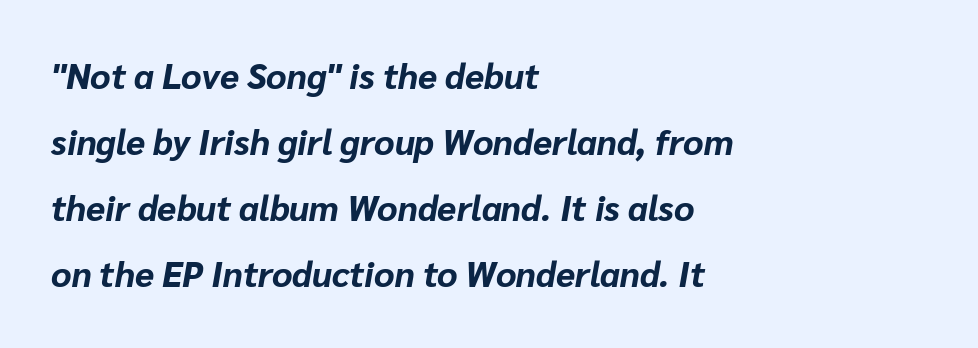
On the weight axis this lands at bold, roughly 700. Honestly, there is no underline to notice here at all. Emphasis-style slanted type is in use. Visually the block forms a straight wall on the left and a jagged coastline on the right. Think of a printed novel: that variable character pitch is what you see here. Short note: letters normally spaced.
